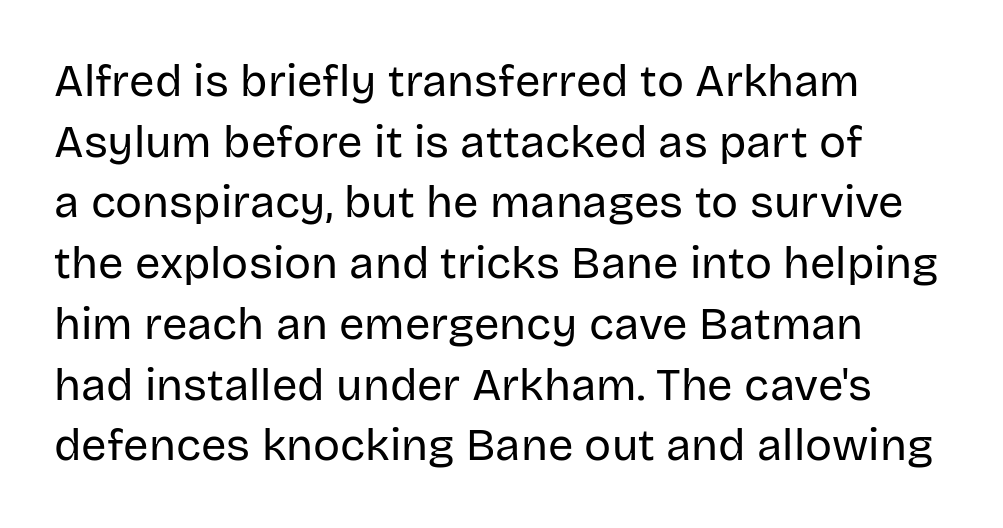
{"serif": "no", "italic": "no", "bold": "no", "weight": "regular", "width": "normal", "stroke_contrast": "low", "x_height": "large", "monospaced": "no", "underline": "no", "line_spacing": "normal", "line_spacing_ratio": 1.35, "letter_spacing": "normal", "letter_spacing_em": 0.0, "glyph_px": 45}
